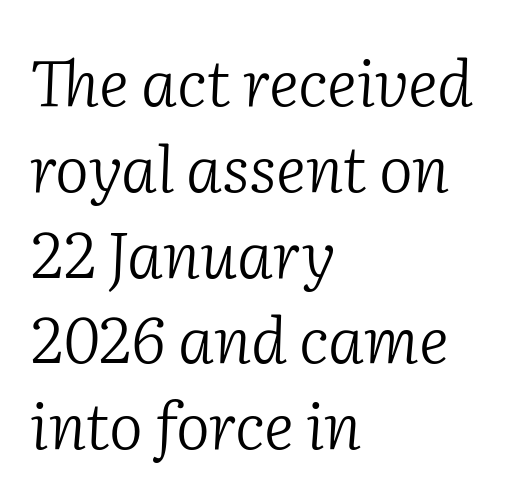
The image shows 64 px light serif type, italic (leaning right); set left-aligned, normal line spacing (1.34x), normal letter spacing, not underlined; low stroke contrast and a medium x-height.
